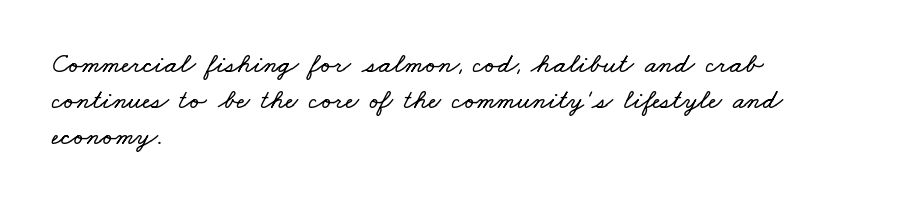
Q: Is the text underlined? A: No.
Q: How is the paragraph aligned? A: Left-aligned.
Q: Is the spacing between letters normal or unusually wide? A: Normal.
Q: Is the spacing between lines tight, normal or loose? A: Normal.
Q: Width (condensed, normal, or wide)? A: Wide.
Q: Stroke contrast? A: Low.
Q: x-height? A: Small.
Q: Monospaced? A: No.
